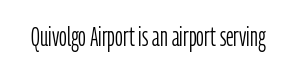
Has an underline been added? It has not. The type is set solid horizontally, with unmodified tracking. The characters are drawn with everyday or finer stroke widths. Every character sits straight up, as roman type does.
